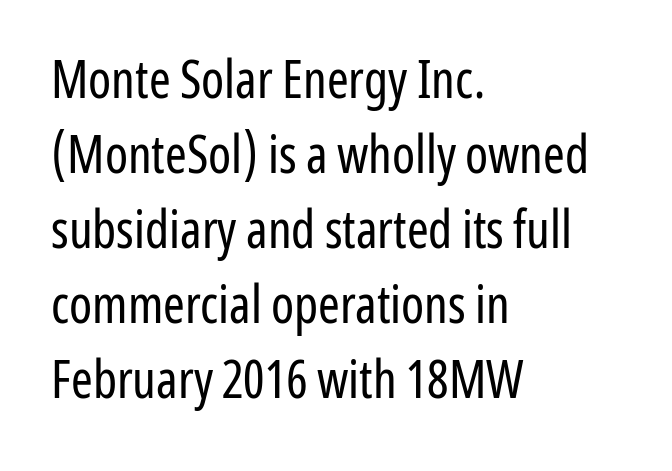
Q: Is the text bold? A: No.
Q: Is the text italic (slanted)? A: No, it is upright.
Q: Is the typeface a serif or a sans-serif typeface? A: Sans-serif.
Q: Is the text underlined? A: No.
Q: How is the paragraph aligned? A: Left-aligned.
Q: Is the spacing between letters normal or unusually wide? A: Normal.
Q: Is the spacing between lines tight, normal or loose? A: Normal.
Q: Width (condensed, normal, or wide)? A: Condensed.
Q: Stroke contrast? A: Low.
Q: x-height? A: Medium.
Q: Monospaced? A: No.
